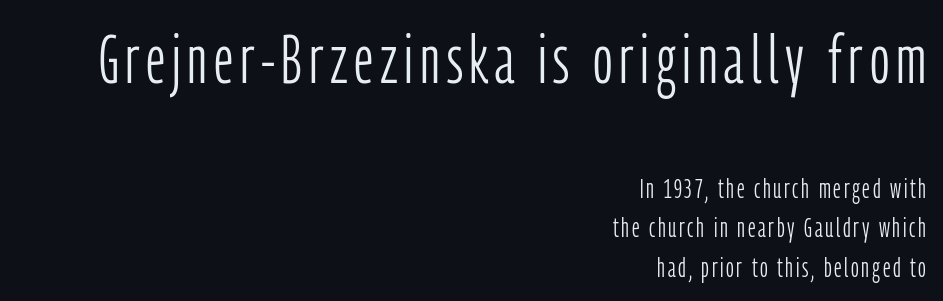
Q: Is the text bold? A: No.
Q: Is the text italic (slanted)? A: No, it is upright.
Q: Is the typeface a serif or a sans-serif typeface? A: Sans-serif.
Q: Is the text underlined? A: No.
Q: How is the paragraph aligned? A: Right-aligned.
Q: Is the spacing between lines tight, normal or loose? A: Normal.
Q: Which block of text is set in a larger size, the first (top) or the second (bottom)? A: The first (top) one.
Q: Width (condensed, normal, or wide)? A: Condensed.
Q: Stroke contrast? A: Low.
Q: x-height? A: Medium.
Q: Monospaced? A: No.
